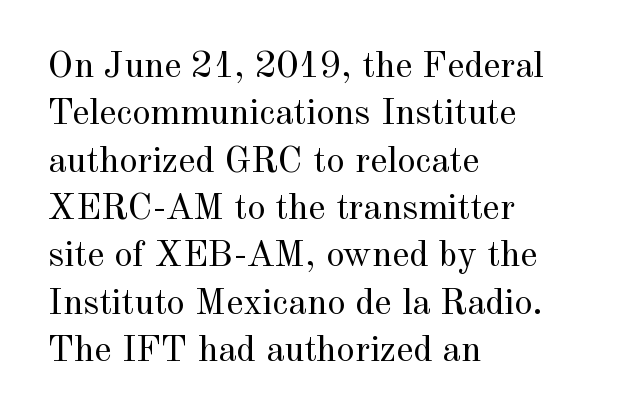
Q: Is the text bold? A: No.
Q: Is the text italic (slanted)? A: No, it is upright.
Q: Is the typeface a serif or a sans-serif typeface? A: Serif.
Q: Is the text underlined? A: No.
Q: How is the paragraph aligned? A: Left-aligned.
Q: Is the spacing between letters normal or unusually wide? A: Normal.
Q: Is the spacing between lines tight, normal or loose? A: Normal.
Q: Width (condensed, normal, or wide)? A: Normal.
Q: x-height? A: Small.
Q: Monospaced? A: No.
